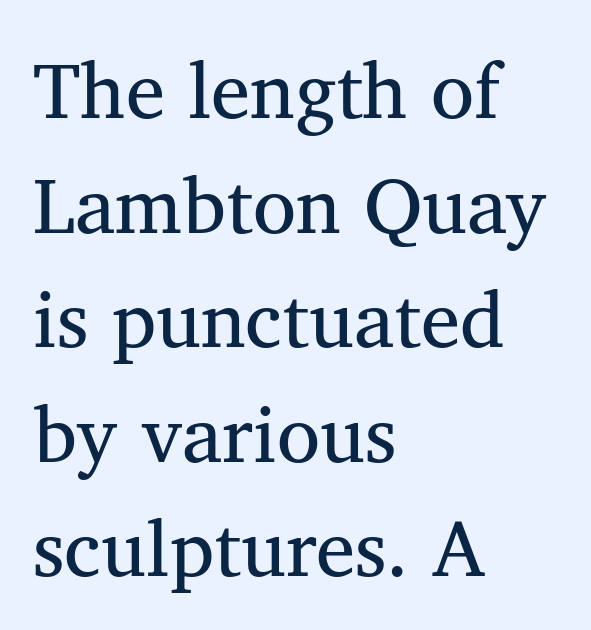
These lines stack with their left ends in a neat column. Glyph-to-glyph distance matches everyday printed text. Looks like regular typesetting: each glyph gets only the width it needs. A typesetter would mark this as roman, not italic. Counters stay open thanks to moderate or lighter strokes. No word sits above an underline.
